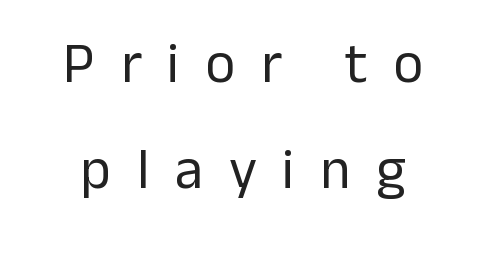
Q: Is the text bold? A: No.
Q: Is the text italic (slanted)? A: No, it is upright.
Q: Is the typeface a serif or a sans-serif typeface? A: Sans-serif.
Q: Is the text underlined? A: No.
Q: How is the paragraph aligned? A: Centered.
Q: Is the spacing between letters normal or unusually wide? A: Unusually wide.
Q: Width (condensed, normal, or wide)? A: Normal.
Q: Stroke contrast? A: Low.
Q: x-height? A: Medium.
Q: Monospaced? A: No.
